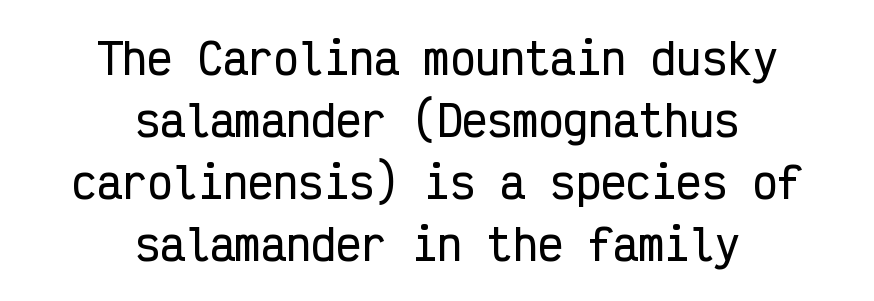
Italic? Not at all — the glyphs are vertical. These lines stack symmetrically, like a column narrowing and widening about its center. Each letter, wide or thin by design, is forced into the same width here. Notice how descenders clear the ascenders below comfortably — that's standard leading.
